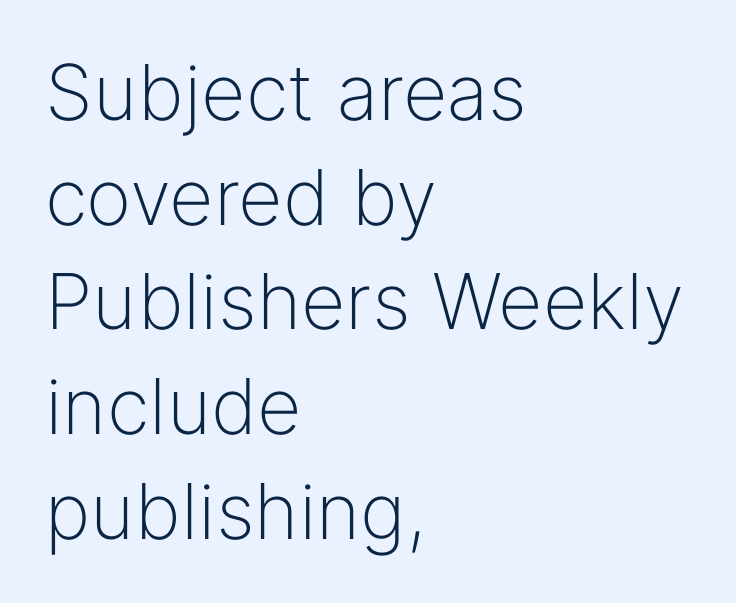
You can tell it's not italic because the verticals are truly vertical. Each new line begins a customary step beneath the previous one. The lines are quadded left. Descenders are the only things crossing below the line.
